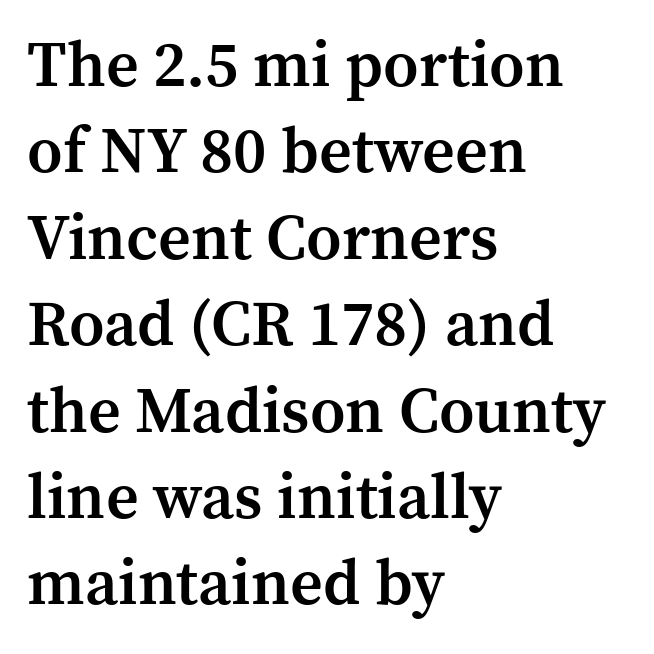
The image shows 64 px semibold serif type, upright; set left-aligned, normal line spacing (1.35x), normal letter spacing, not underlined; medium stroke contrast and a medium x-height.
